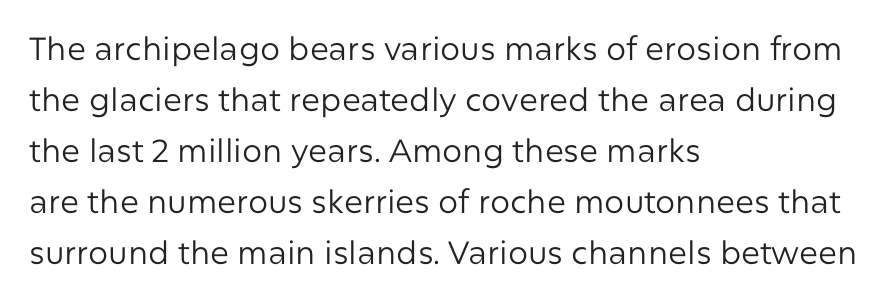
{"serif": "no", "italic": "no", "bold": "no", "weight": "regular", "width": "normal", "stroke_contrast": "low", "x_height": "medium", "monospaced": "no", "underline": "no", "align": "left", "line_spacing": "normal", "line_spacing_ratio": 1.59, "letter_spacing": "normal", "letter_spacing_em": 0.0, "glyph_px": 32}
